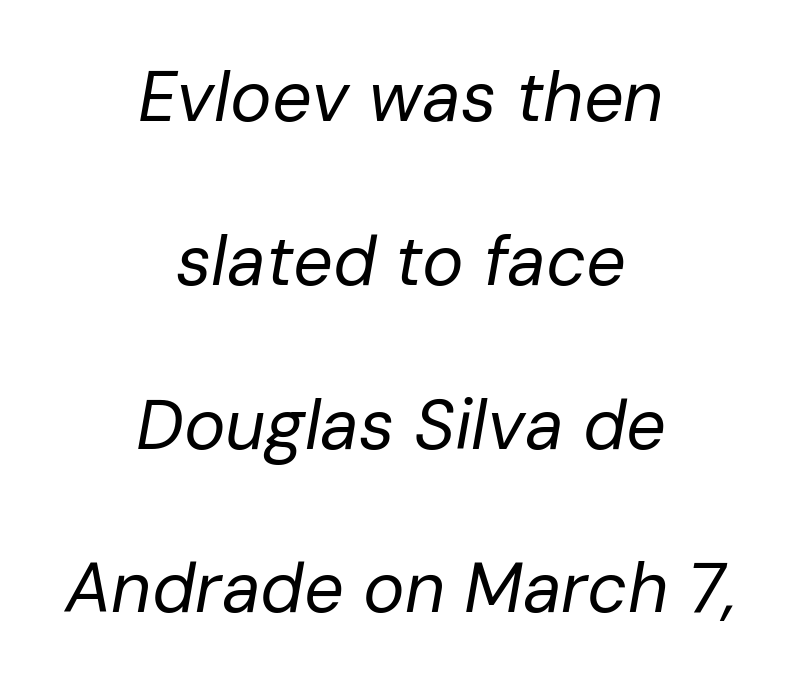
Q: Is the text bold? A: No.
Q: Is the text italic (slanted)? A: Yes, it leans right by about 10 degrees.
Q: Is the text underlined? A: No.
Q: How is the paragraph aligned? A: Centered.
Q: Is the spacing between letters normal or unusually wide? A: Normal.
Q: Is the spacing between lines tight, normal or loose? A: Loose.
Q: Width (condensed, normal, or wide)? A: Normal.
Q: Stroke contrast? A: Low.
Q: x-height? A: Medium.
Q: Monospaced? A: No.
